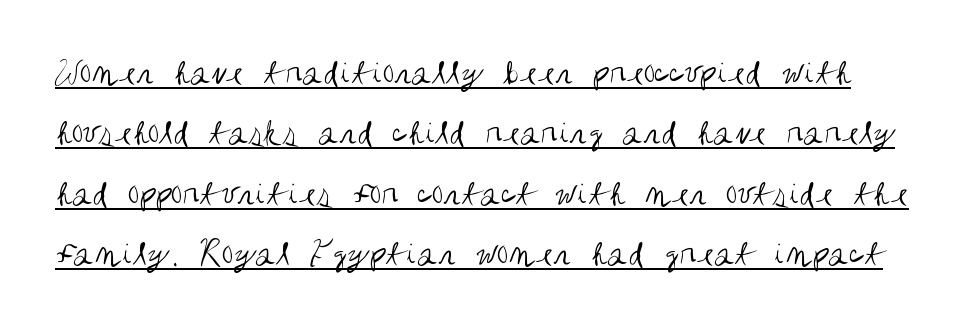
The image shows 38 px regular-weight, condensed sans-serif type; set normal line spacing (1.59x), normal letter spacing, underlined; medium stroke contrast and a large x-height.
